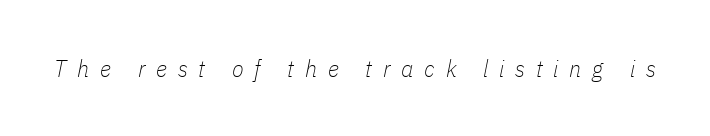
The image shows 24 px text type, italic (leaning right); set unusually wide letter spacing (+0.45 em), not underlined.
